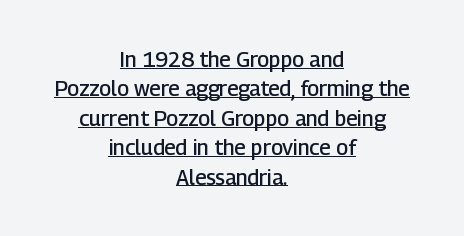
Is the block centered? Yes — each line is placed symmetrically about the middle. Standard letterfit; no display-style spreading of the glyphs. Quick note: underline on. Weight check: semibold — heavier than regular, not quite bold.
